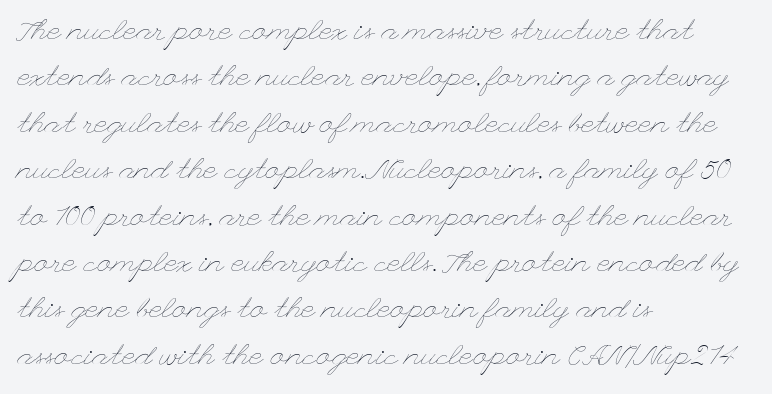
Weight: not bold — regular or lighter. Anything drawn beneath the words? Only blank space. The paragraph shown leans on its left margin. Honestly, the row spacing looks completely unremarkable. Default kerning and tracking; the words read as compact shapes.
